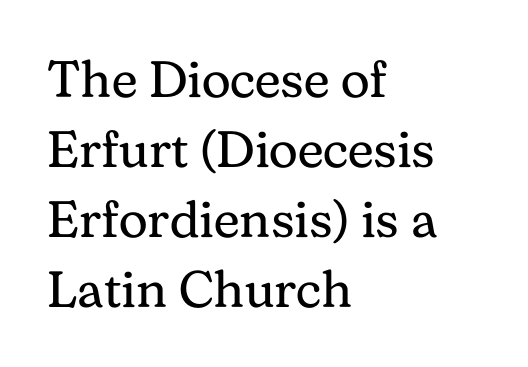
The image shows 51 px regular-weight serif type, upright; set left-aligned, normal line spacing (1.37x), normal letter spacing, not underlined; medium stroke contrast and a medium x-height.
